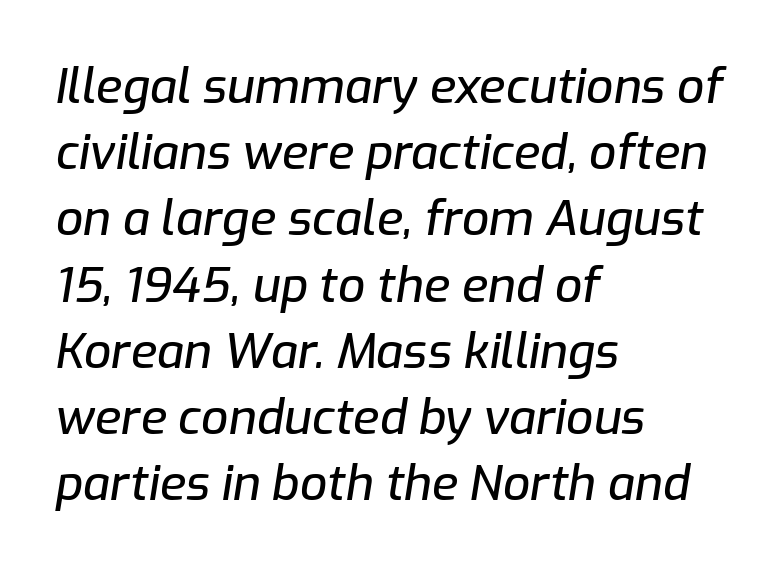
This rendering leaves character spacing at its baseline value. Looking at the ascenders, they clearly lean. The face used here is proportionally spaced, like ordinary book or web type. A clean baseline with only descenders dipping below it.
